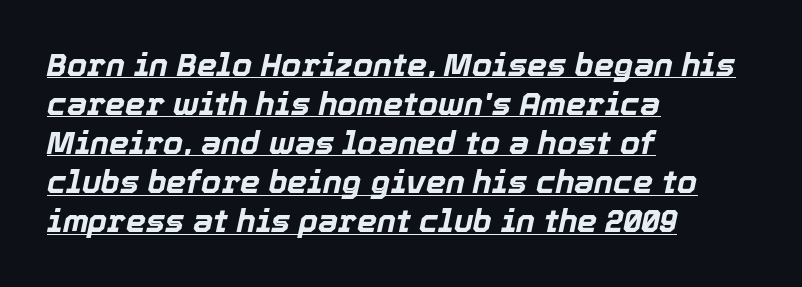
{"italic": "yes", "lean": "right", "slant_degrees": 12, "bold": "yes", "weight": "bold", "width": "normal", "x_height": "medium", "monospaced": "no", "underline": "yes", "align": "left", "line_spacing_ratio": 1.22, "letter_spacing": "normal", "letter_spacing_em": 0.0, "glyph_px": 32}
